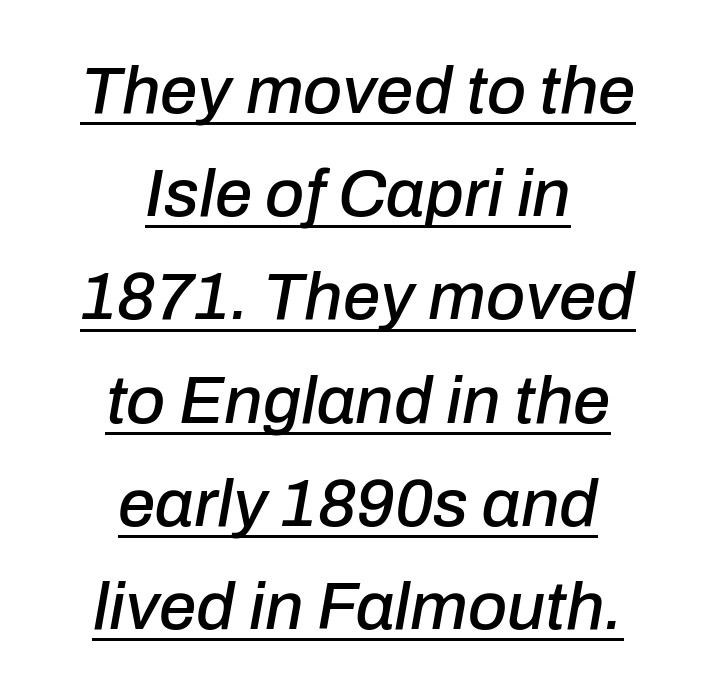
The typesetter has applied underlining to the passage shown. Italic: yes, the glyphs are oblique. Horizontal bands of white between lines are of average thickness. Nothing unusual about the tracking: characters are spaced as the font intends. A student would call this center alignment; a typographer would say set centered.
